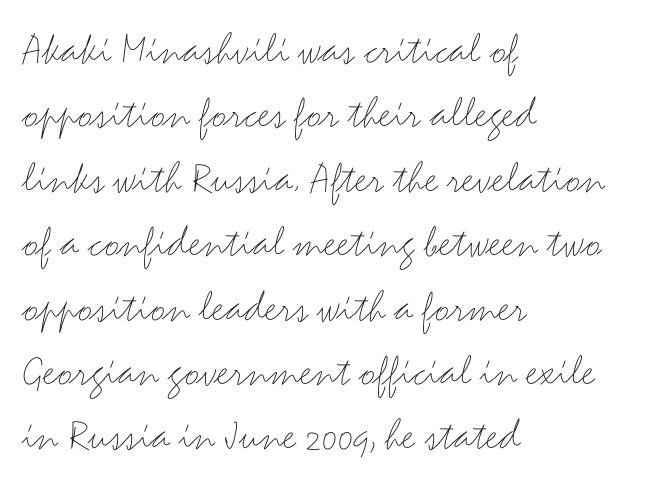
The image shows 46 px thin, wide sans-serif type; set left-aligned, normal line spacing (1.4x), normal letter spacing, not underlined; medium stroke contrast and a small x-height.
